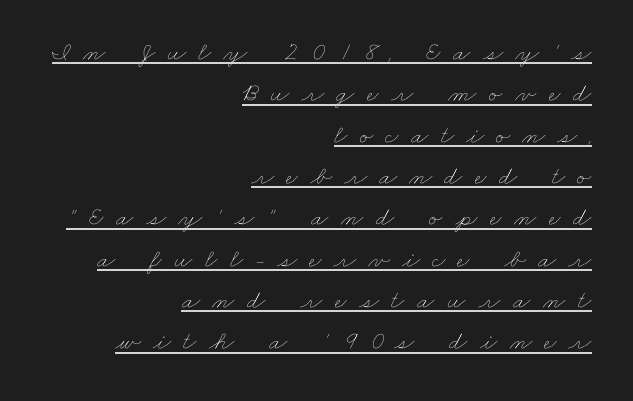
Weight: in the light-to-regular range. How would I describe the line gaps? Plain and ordinary. A flush-right, rag-left setting is used for this passage. The line texture is sparse and dotted thanks to wide tracking. What decoration does the sample have? An underline.
